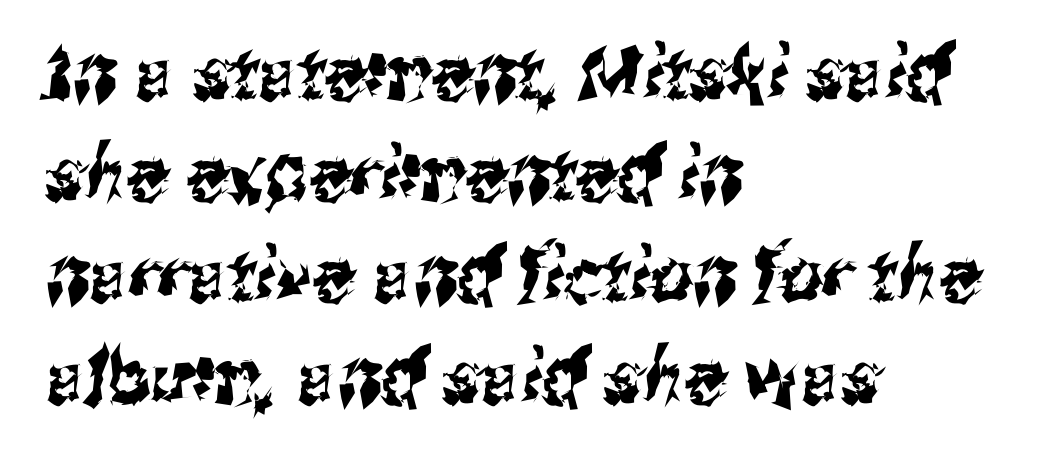
Default kerning and tracking; the words read as compact shapes. Regarding leading, the lines here are spaced in the standard way. Left-aligned paragraph, ragged on the right. I'd call this a sans setting — the letters go barefoot. Looks like regular typesetting: each glyph gets only the width it needs.
